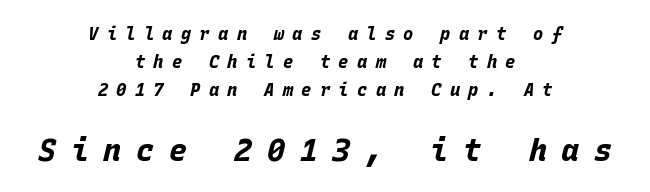
The image shows 30 px bold type, italic (leaning right), monospaced; set centered, normal line spacing (1.66x), unusually wide letter spacing (+0.49 em), not underlined; the second (bottom) block is 1.76x larger; low stroke contrast and a large x-height.
